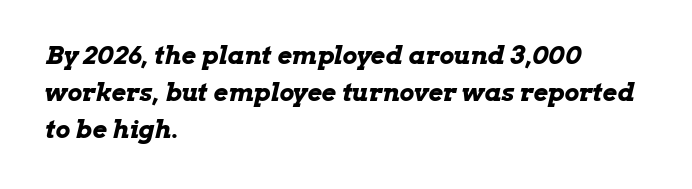
Clear beneath every line of the passage. The lines are quadded left. Compared with typical body copy, the letter spacing here is the same. Yep, that's italic — everything's leaning.
